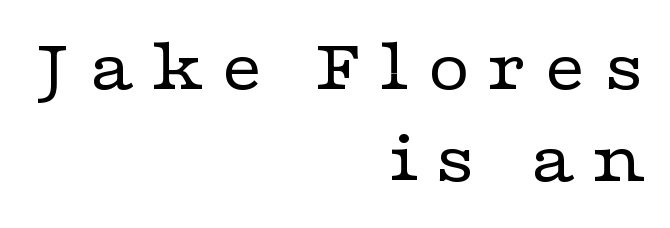
Q: Is the text bold? A: No.
Q: Is the text italic (slanted)? A: No, it is upright.
Q: Is the typeface a serif or a sans-serif typeface? A: Serif.
Q: Is the text underlined? A: No.
Q: How is the paragraph aligned? A: Right-aligned.
Q: Is the spacing between letters normal or unusually wide? A: Unusually wide.
Q: Width (condensed, normal, or wide)? A: Wide.
Q: Stroke contrast? A: Low.
Q: x-height? A: Medium.
Q: Monospaced? A: No.
